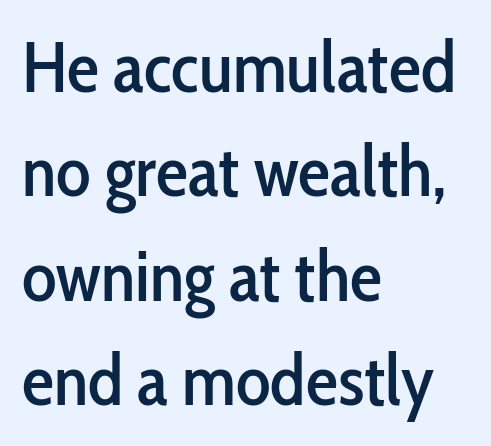
{"serif": "no", "italic": "no", "width": "condensed", "stroke_contrast": "low", "x_height": "medium", "monospaced": "no", "underline": "no", "align": "left", "line_spacing": "normal", "line_spacing_ratio": 1.45, "letter_spacing": "normal", "letter_spacing_em": 0.0, "glyph_px": 72}
